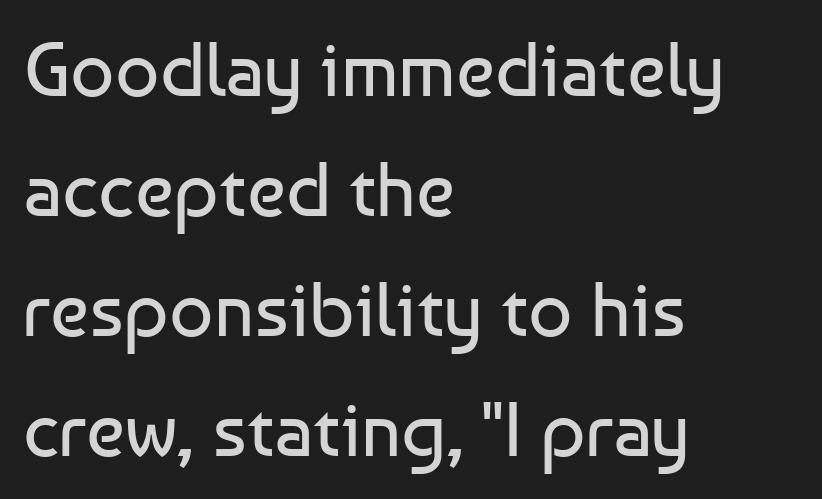
The passage shown is typed in a proportional face where columns would drift. No letter is thick-stroked: the sample isn't bold. I'd call this a sans setting — the letters go barefoot. This sample is left-justified, so line endings fall wherever the words run out. Here the glyphs are tracked normally, forming tight word shapes. It's the straight-up-and-down kind of type.
